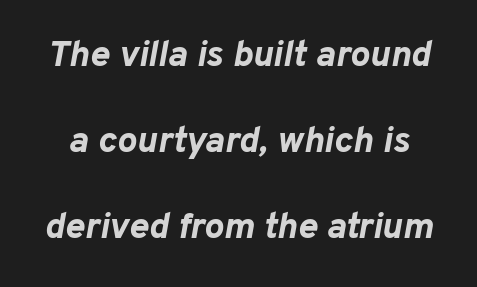
Q: Is the text bold? A: Yes.
Q: Is the text italic (slanted)? A: Yes, it leans right by about 10 degrees.
Q: Is the text underlined? A: No.
Q: Is the spacing between letters normal or unusually wide? A: Normal.
Q: Is the spacing between lines tight, normal or loose? A: Loose.
Q: Width (condensed, normal, or wide)? A: Normal.
Q: Stroke contrast? A: Low.
Q: x-height? A: Medium.
Q: Monospaced? A: No.
